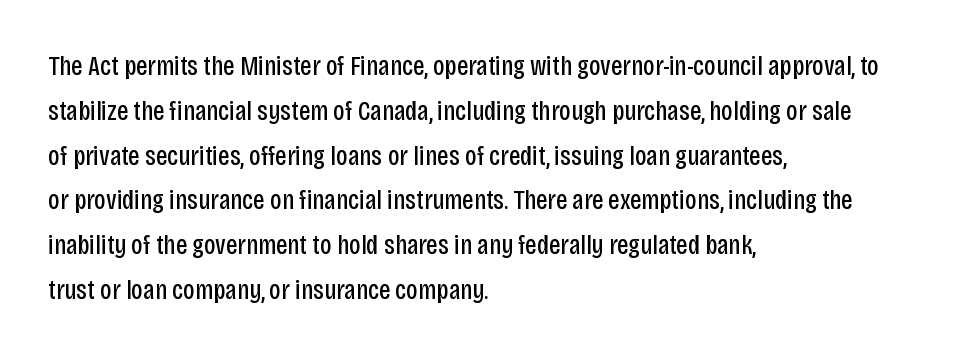
Q: Is the text bold? A: No.
Q: Is the text italic (slanted)? A: No, it is upright.
Q: Is the typeface a serif or a sans-serif typeface? A: Sans-serif.
Q: Is the text underlined? A: No.
Q: How is the paragraph aligned? A: Left-aligned.
Q: Is the spacing between letters normal or unusually wide? A: Normal.
Q: Is the spacing between lines tight, normal or loose? A: Normal.
Q: Width (condensed, normal, or wide)? A: Condensed.
Q: Stroke contrast? A: Low.
Q: x-height? A: Large.
Q: Monospaced? A: No.
